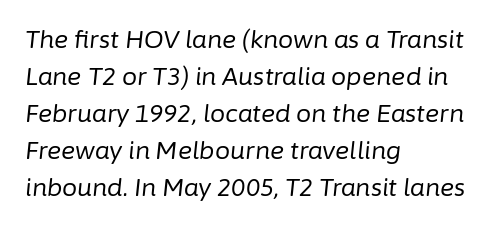
Q: Is the text bold? A: No.
Q: Is the text italic (slanted)? A: Yes, it leans right by about 6 degrees.
Q: Is the text underlined? A: No.
Q: How is the paragraph aligned? A: Left-aligned.
Q: Is the spacing between letters normal or unusually wide? A: Normal.
Q: Is the spacing between lines tight, normal or loose? A: Normal.
